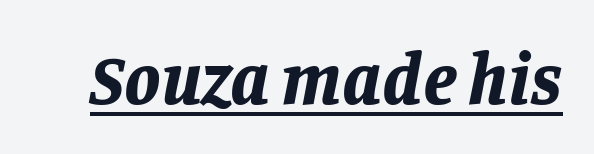
Q: Is the text bold? A: Yes.
Q: Is the text italic (slanted)? A: Yes, it leans right by about 11 degrees.
Q: Is the text underlined? A: Yes.
Q: Is the spacing between letters normal or unusually wide? A: Normal.
Q: Width (condensed, normal, or wide)? A: Normal.
Q: Stroke contrast? A: Low.
Q: x-height? A: Large.
Q: Monospaced? A: No.
